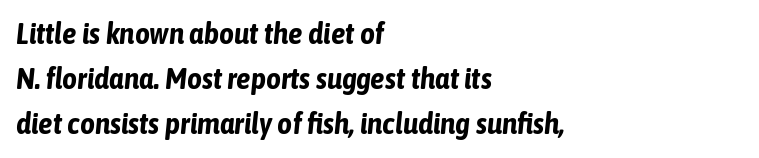
The zone under the glyphs is completely vacant. The ragged edge is on the right, which tells us the setting is flush left. Quick note: italic. Character widths vary here, with narrow letters taking less room than wide ones. No extra tracking has been applied to these lines.
